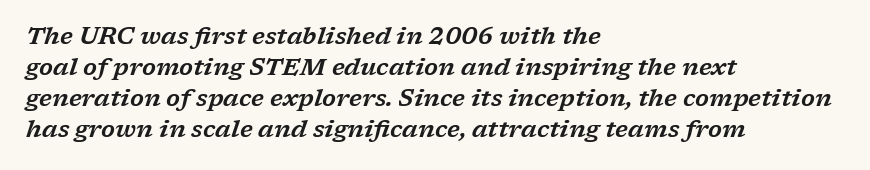
{"italic": "yes", "lean": "right", "slant_degrees": 17, "underline": "no", "align": "left", "line_spacing": "normal", "line_spacing_ratio": 1.29, "letter_spacing": "normal", "letter_spacing_em": 0.0, "glyph_px": 24}
